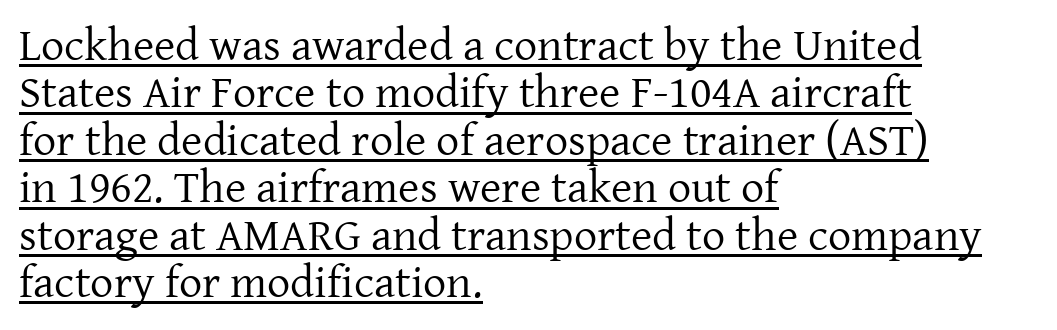
Q: Is the text bold? A: No.
Q: Is the text italic (slanted)? A: No, it is upright.
Q: Is the typeface a serif or a sans-serif typeface? A: Serif.
Q: Is the text underlined? A: Yes.
Q: How is the paragraph aligned? A: Left-aligned.
Q: Is the spacing between letters normal or unusually wide? A: Normal.
Q: Is the spacing between lines tight, normal or loose? A: Tight.
Q: Width (condensed, normal, or wide)? A: Normal.
Q: Stroke contrast? A: Low.
Q: x-height? A: Medium.
Q: Monospaced? A: No.
